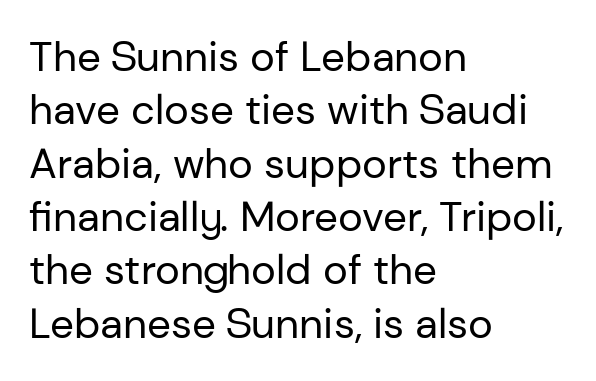
The image shows 42 px regular-weight sans-serif type, upright; set left-aligned, normal line spacing (1.27x), normal letter spacing, not underlined; low stroke contrast and a medium x-height.
